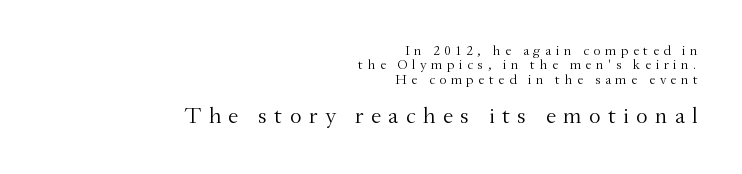
Q: Is the text bold? A: No.
Q: Is the text italic (slanted)? A: No, it is upright.
Q: Is the text underlined? A: No.
Q: How is the paragraph aligned? A: Right-aligned.
Q: Is the spacing between letters normal or unusually wide? A: Unusually wide.
Q: Is the spacing between lines tight, normal or loose? A: Tight.
Q: Which block of text is set in a larger size, the first (top) or the second (bottom)? A: The second (bottom) one.
